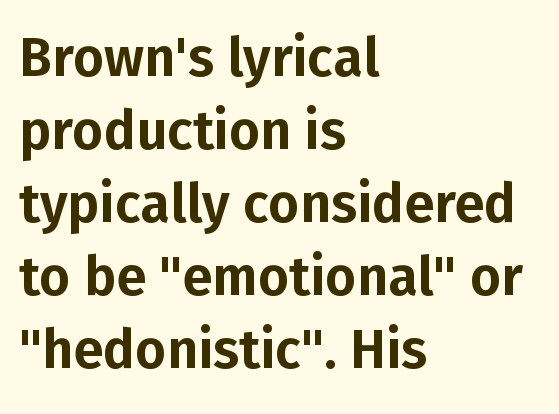
The image shows 54 px sans-serif type, upright; set left-aligned, normal line spacing (1.35x), normal letter spacing, not underlined; low stroke contrast and a medium x-height.
